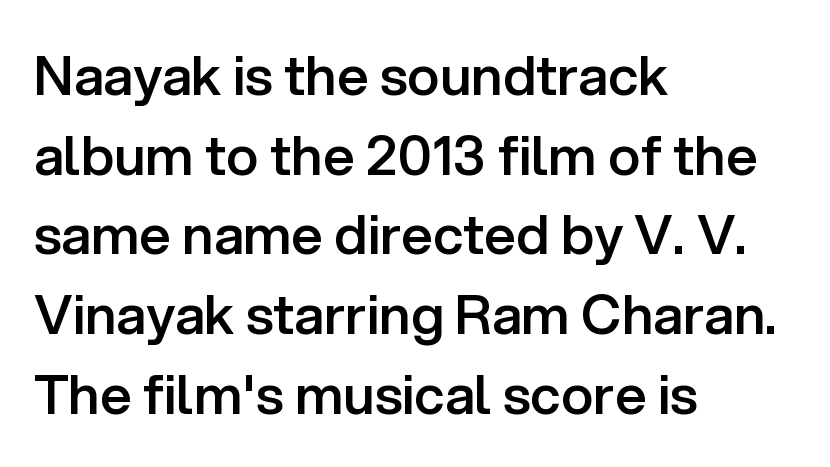
{"serif": "no", "italic": "no", "bold": "semi", "weight": "semibold", "width": "normal", "stroke_contrast": "low", "x_height": "medium", "monospaced": "no", "underline": "no", "align": "left", "line_spacing": "normal", "line_spacing_ratio": 1.45, "letter_spacing": "normal", "letter_spacing_em": 0.0, "glyph_px": 55}
